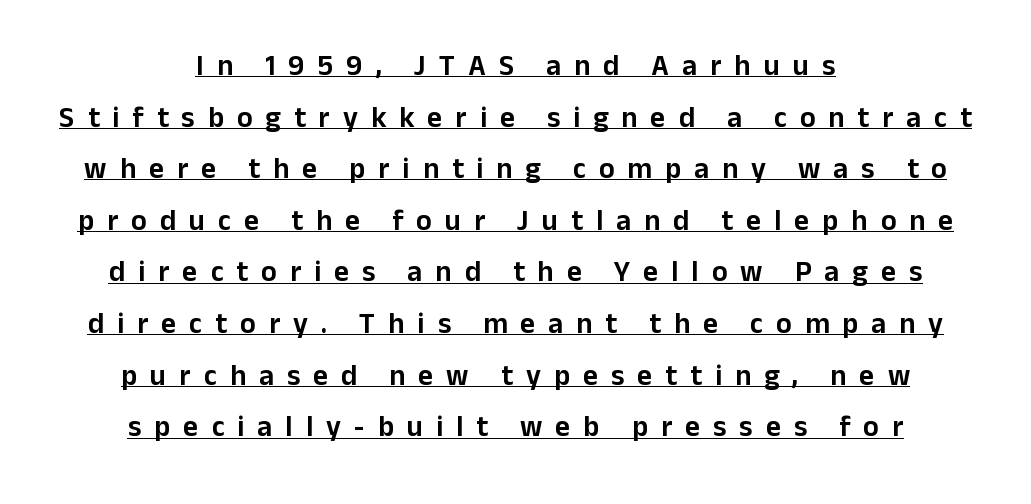
The image shows 29 px sans-serif type, upright; set centered, line spacing 1.78x, unusually wide letter spacing (+0.45 em), underlined; low stroke contrast and a medium x-height.
